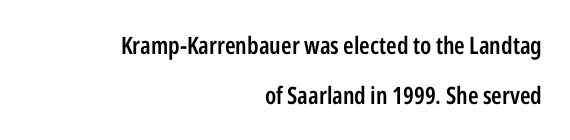
The image shows 24 px text type, upright; set right-aligned, loose line spacing (2.07x), normal letter spacing, not underlined.
